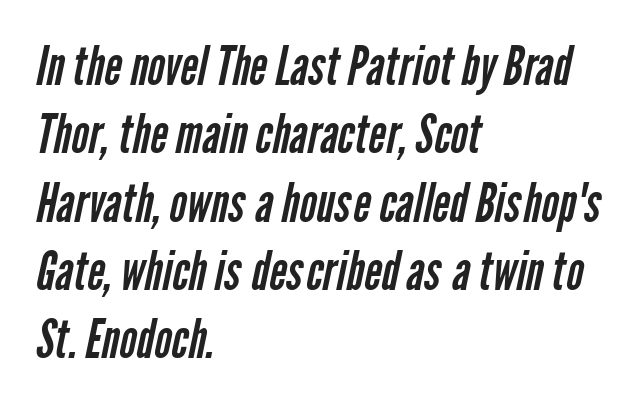
The weight tops out at a normal text grade. Compared with typical body copy, the letter spacing here is the same. Horizontal bands of white between lines are of average thickness. Glance below the letters and you will spot only blank space.
